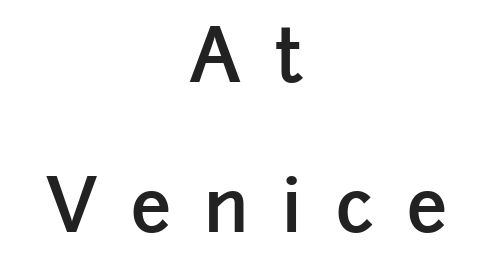
Q: Is the text bold? A: Semi-bold.
Q: Is the text italic (slanted)? A: No, it is upright.
Q: Is the typeface a serif or a sans-serif typeface? A: Sans-serif.
Q: Is the text underlined? A: No.
Q: How is the paragraph aligned? A: Centered.
Q: Is the spacing between letters normal or unusually wide? A: Unusually wide.
Q: Is the spacing between lines tight, normal or loose? A: Loose.
Q: Width (condensed, normal, or wide)? A: Normal.
Q: Stroke contrast? A: Low.
Q: x-height? A: Medium.
Q: Monospaced? A: No.
